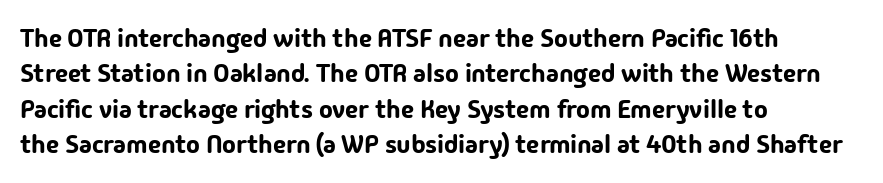
The passage shown stacks its lines at a standard gap. These lines stack with their left ends in a neat column. A roman cut, with each character standing at attention. Caption: standard tracking, unaltered. Words float on clear page, feet unadorned.
